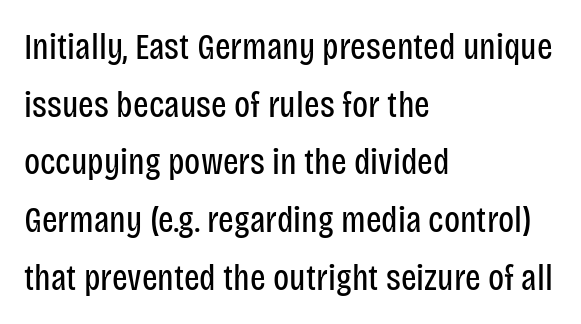
Is this a heavy cut? Hardly; it is regular or lighter. Letter spacing: default. Quick note: interline space is typical. Italic? Not at all — the glyphs are vertical. In terms of letterform style, serifs are entirely absent. Each row of text sits above clean, open space.
